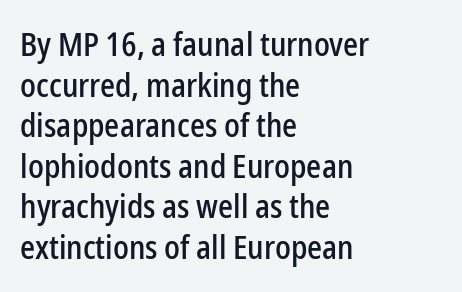
{"serif": "no", "italic": "no", "width": "condensed", "stroke_contrast": "low", "x_height": "medium", "monospaced": "no", "underline": "no", "align": "left", "line_spacing_ratio": 1.23, "letter_spacing": "normal", "letter_spacing_em": 0.0, "glyph_px": 33}
